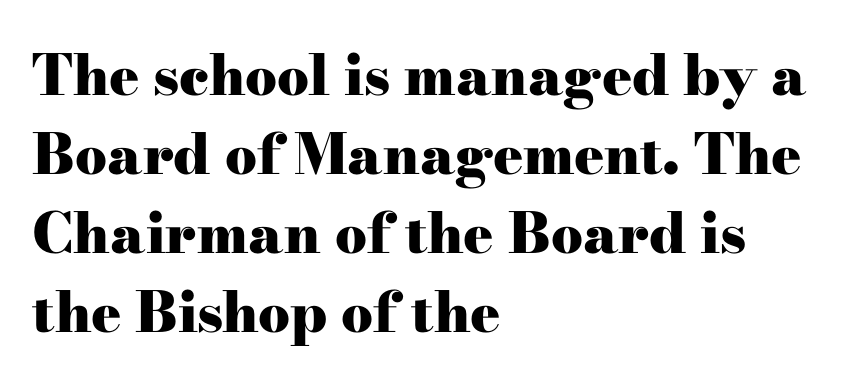
{"serif": "yes", "italic": "no", "bold": "yes", "weight": "heavy", "width": "wide", "stroke_contrast": "high", "x_height": "small", "monospaced": "no", "underline": "no", "align": "left", "line_spacing": "normal", "line_spacing_ratio": 1.41, "letter_spacing": "normal", "letter_spacing_em": 0.0, "glyph_px": 56}
